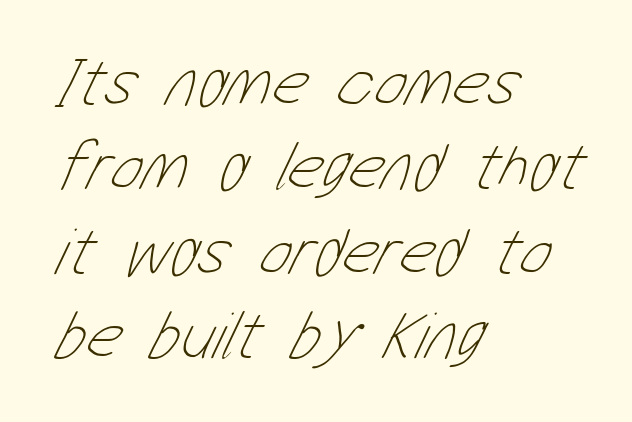
Q: Is the text bold? A: No.
Q: Is the text underlined? A: No.
Q: How is the paragraph aligned? A: Left-aligned.
Q: Is the spacing between letters normal or unusually wide? A: Normal.
Q: Width (condensed, normal, or wide)? A: Condensed.
Q: Stroke contrast? A: Low.
Q: x-height? A: Medium.
Q: Monospaced? A: No.
